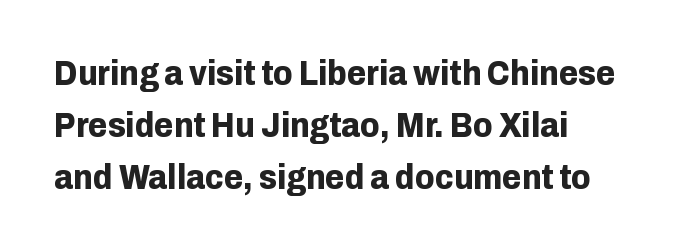
The image shows 35 px bold sans-serif type, upright; set normal line spacing (1.49x), normal letter spacing, not underlined; low stroke contrast and a medium x-height.
